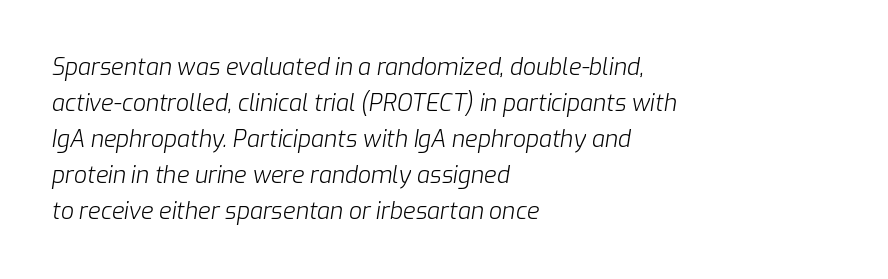
The image shows 23 px text type, italic (leaning right); set left-aligned, normal line spacing (1.57x), normal letter spacing, not underlined.
